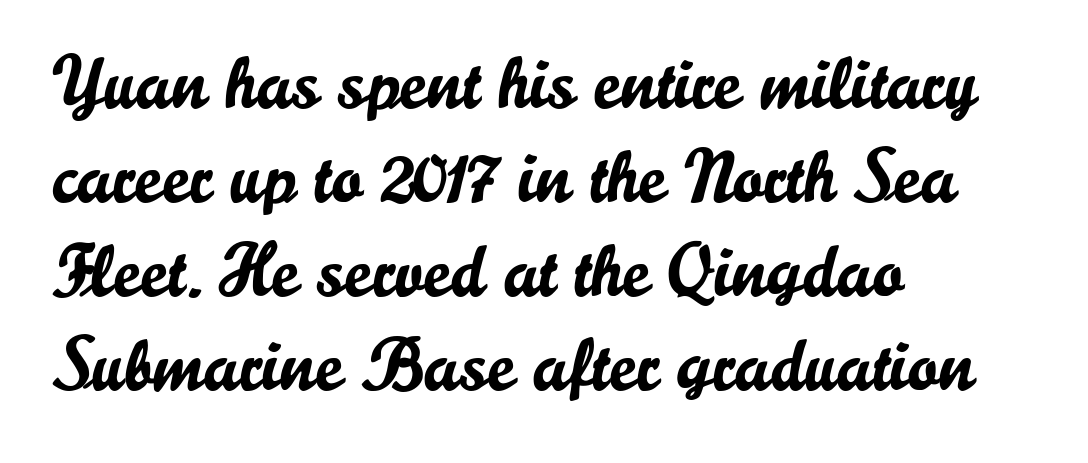
There is no visible air inserted between adjacent glyphs. Normally led — the rows are evenly, conventionally spaced. Clear beneath every line of the passage. Each letter keeps its own natural width here, so spacing adapts to shape.
